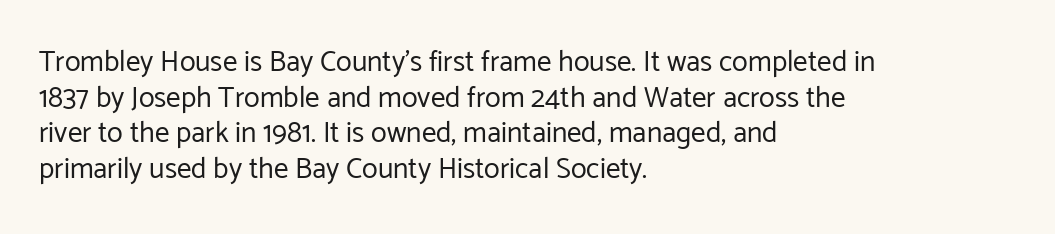
Think of a printed novel: that variable character pitch is what you see here. Compared with typical body copy, the letter spacing here is the same. Every row of glyphs begins at an identical x-position on the left. Check where the strokes stop: nothing finishes them off — pure sans. Vertical strokes here are truly vertical. Stems and bowls with no extra thickness — not bold.
